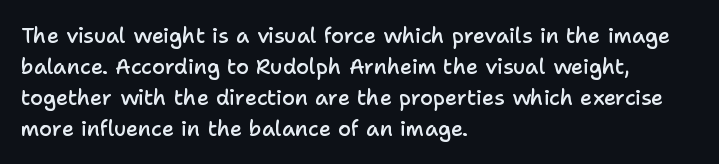
The image shows 21 px text type, upright; set left-aligned, normal line spacing (1.47x), normal letter spacing, not underlined.
